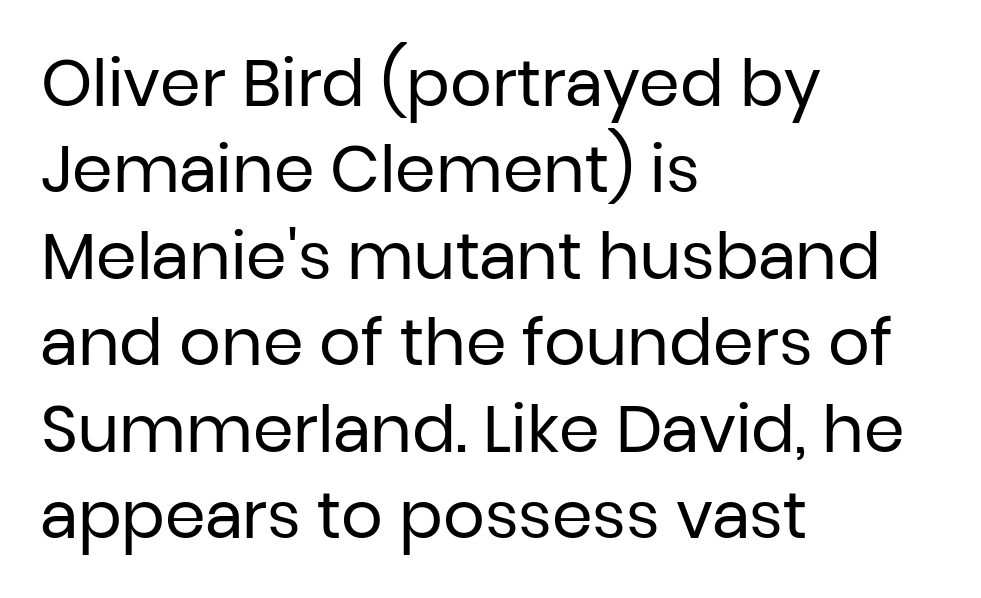
Weight class: somewhere from thin through regular. Tracking value appears to be zero — textbook default spacing. Caption: multi-line text, flush left, ragged right. Characters remain perfectly vertical along every line. Horizontal bands of white between lines are of average thickness.
